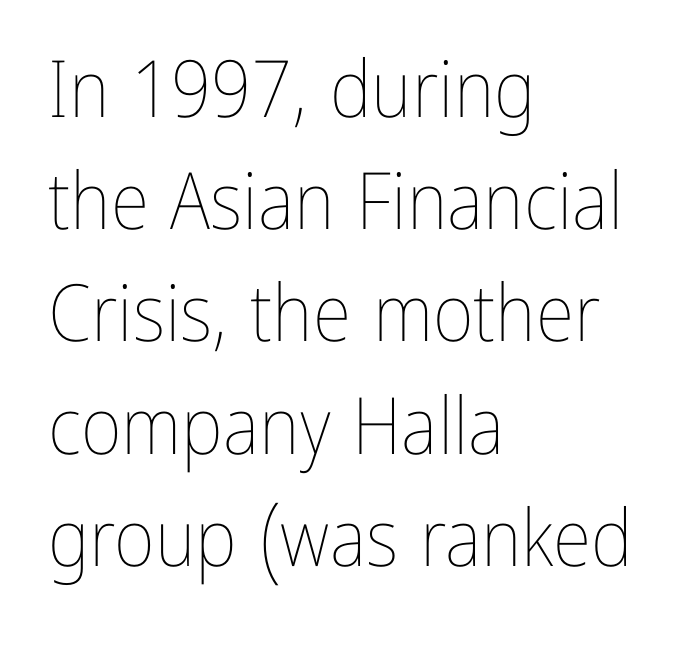
The image shows 79 px thin, condensed type, upright; set left-aligned, normal line spacing (1.42x), normal letter spacing, not underlined; low stroke contrast and a medium x-height.
